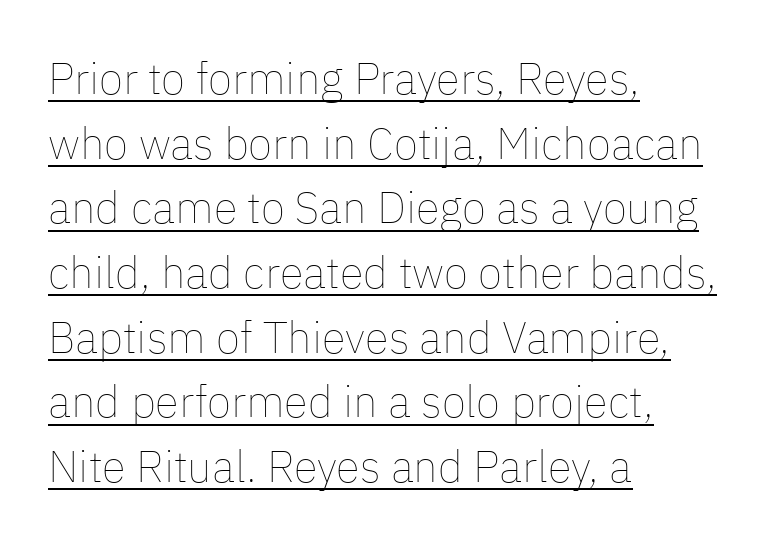
{"italic": "no", "bold": "no", "weight": "thin", "width": "normal", "stroke_contrast": "low", "x_height": "medium", "monospaced": "no", "underline": "yes", "align": "left", "line_spacing": "normal", "line_spacing_ratio": 1.47, "letter_spacing": "normal", "letter_spacing_em": 0.0, "glyph_px": 44}
